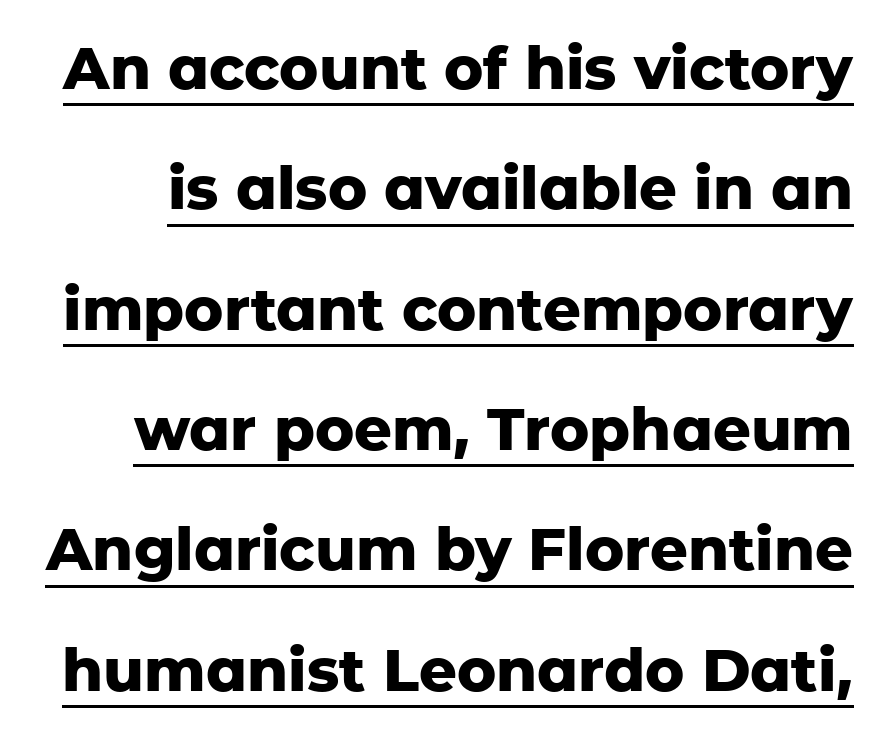
The image shows 59 px heavy sans-serif type, upright; set loose line spacing (2.04x), normal letter spacing, underlined; low stroke contrast and a medium x-height.
